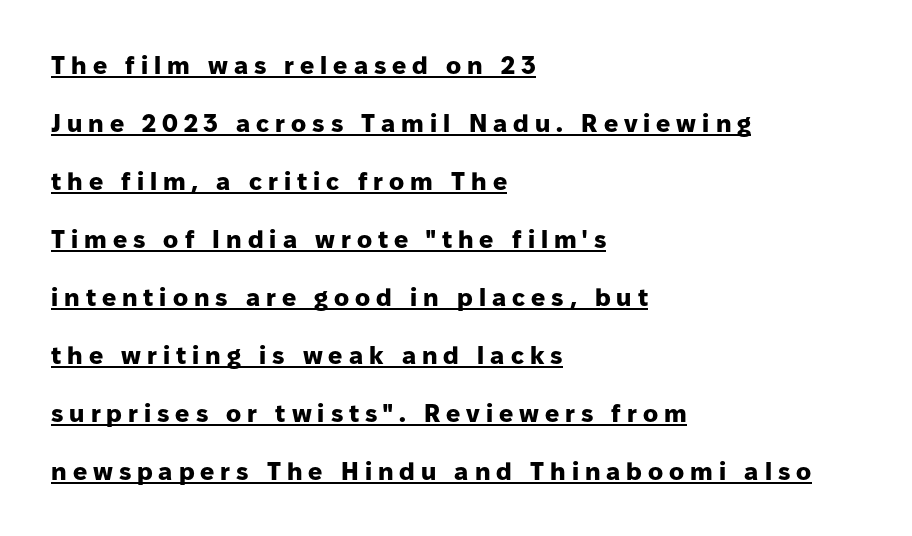
Q: Is the text bold? A: Yes.
Q: Is the text italic (slanted)? A: No, it is upright.
Q: Is the text underlined? A: Yes.
Q: How is the paragraph aligned? A: Left-aligned.
Q: Is the spacing between letters normal or unusually wide? A: Unusually wide.
Q: Is the spacing between lines tight, normal or loose? A: Loose.
